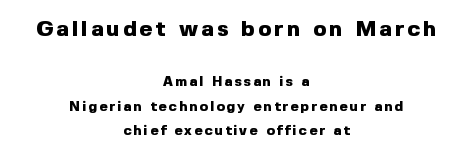
{"italic": "no", "bold": "yes", "underline": "no", "align": "center", "line_spacing_ratio": 1.75, "larger_block": "first", "size_ratio": 1.57, "glyph_px": 22}
